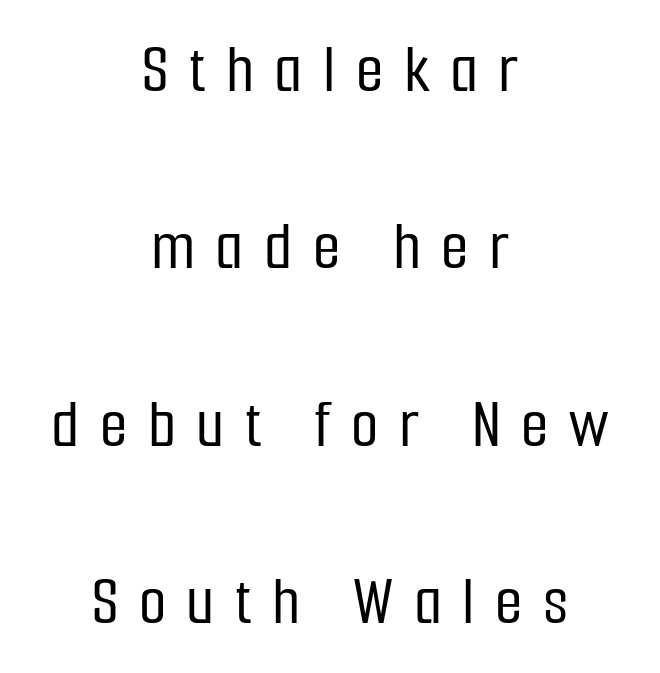
The space beneath each line is pristine and unruled. Are there feet on the stems? There aren't — it's a sans. Tracking here is generous; glyphs stand well apart from one another. The face used here is proportionally spaced, like ordinary book or web type. The whitespace from short lines is split evenly between both sides.
